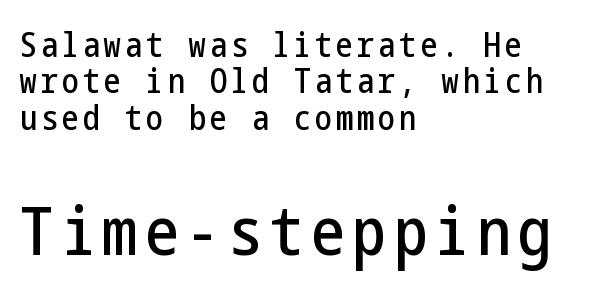
{"serif": "no", "italic": "no", "width": "condensed", "stroke_contrast": "low", "x_height": "medium", "underline": "no", "align": "left", "line_spacing": "tight", "line_spacing_ratio": 1.07, "larger_block": "second", "size_ratio": 1.97, "glyph_px": 67}
